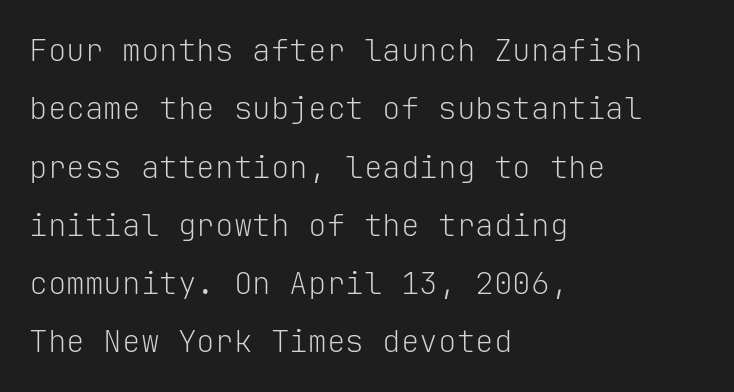
Every character here occupies the same horizontal width, giving the sample a typewriter-like rhythm. Reading down the block, your eye returns to a fixed left position each line. There is no visible air inserted between adjacent glyphs. Regarding serifs, this sample does without them. Stroke mass is kept to a normal reading level or below.
